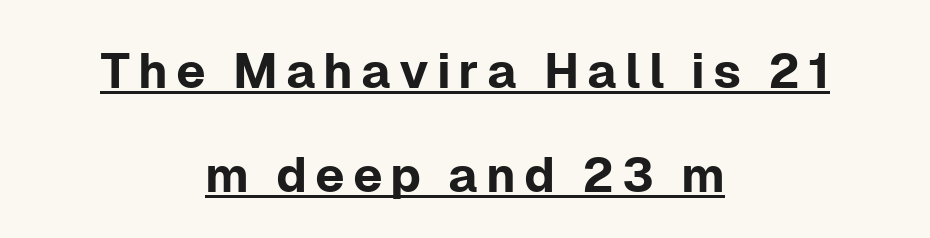
Rows of type keep a wide berth in the vertical direction. This sample is center-justified, so both line endings float freely. Letterform terminals end flat and unadorned throughout the passage. This is roman type, the default non-slanted kind. Descenders here cross a horizontal rule under the line. The letters advance in unequal steps, a hallmark of proportional type.
